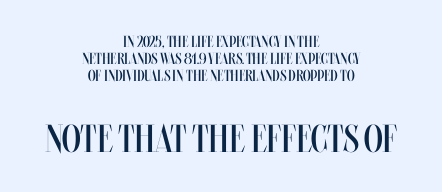
{"italic": "no", "bold": "no", "weight": "regular", "width": "condensed", "stroke_contrast": "medium", "x_height": "large", "monospaced": "no", "underline": "no", "align": "center", "line_spacing": "tight", "line_spacing_ratio": 1.06, "letter_spacing": "normal", "letter_spacing_em": 0.0, "larger_block": "second", "size_ratio": 2.44, "glyph_px": 39}
